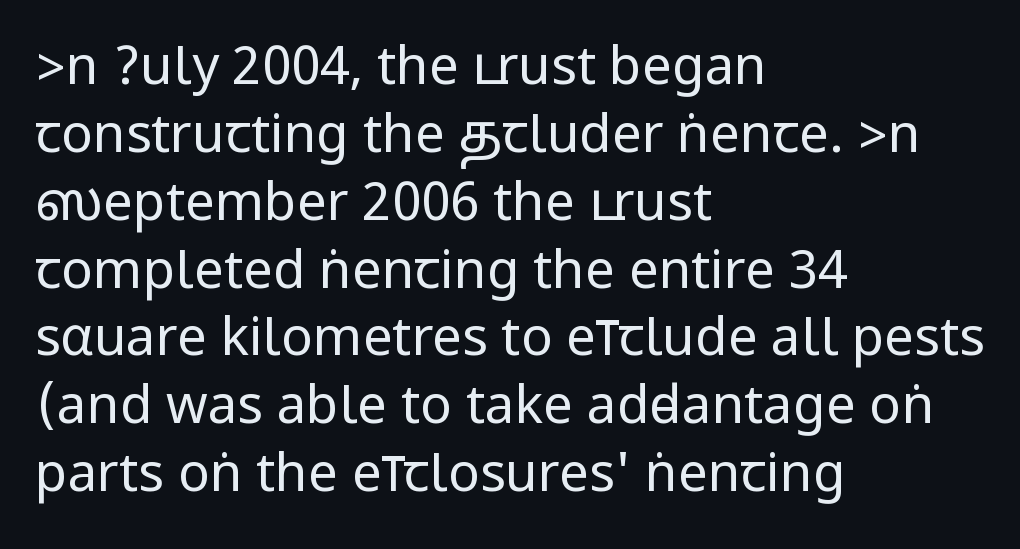
The image shows 53 px regular-weight, condensed sans-serif type, upright; set left-aligned, normal line spacing (1.28x), normal letter spacing, not underlined; low stroke contrast.
